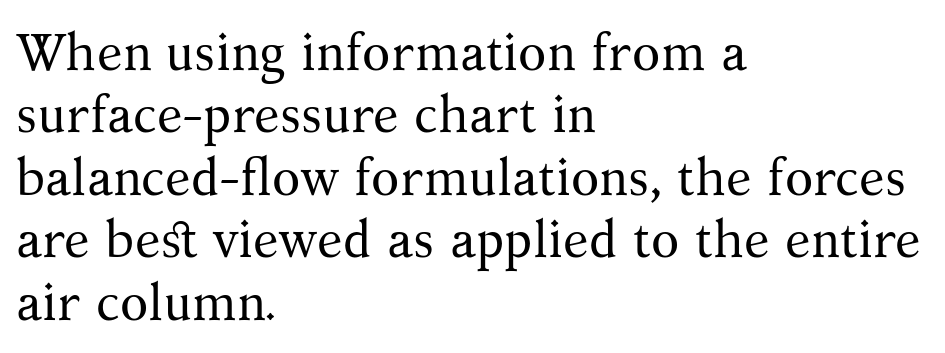
{"serif": "yes", "italic": "no", "bold": "no", "weight": "regular", "width": "normal", "stroke_contrast": "medium", "x_height": "medium", "monospaced": "no", "underline": "no", "align": "left", "line_spacing_ratio": 1.2, "letter_spacing": "normal", "letter_spacing_em": 0.0, "glyph_px": 52}
